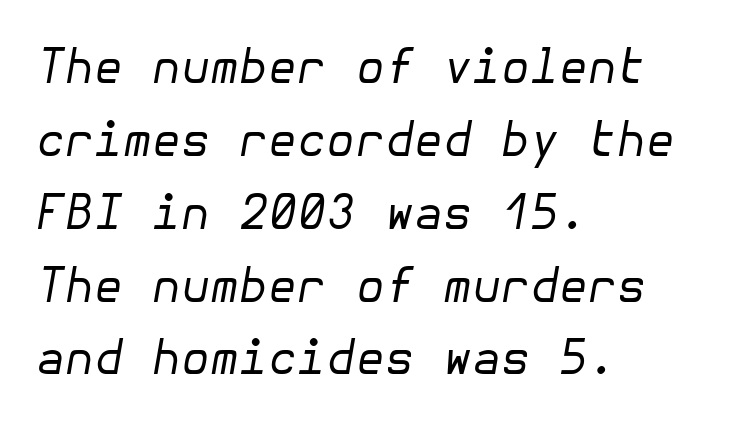
Q: Is the text bold? A: No.
Q: Is the text italic (slanted)? A: Yes, it leans right by about 10 degrees.
Q: Is the text underlined? A: No.
Q: How is the paragraph aligned? A: Left-aligned.
Q: Is the spacing between letters normal or unusually wide? A: Normal.
Q: Is the spacing between lines tight, normal or loose? A: Normal.
Q: Width (condensed, normal, or wide)? A: Normal.
Q: Stroke contrast? A: Low.
Q: x-height? A: Medium.
